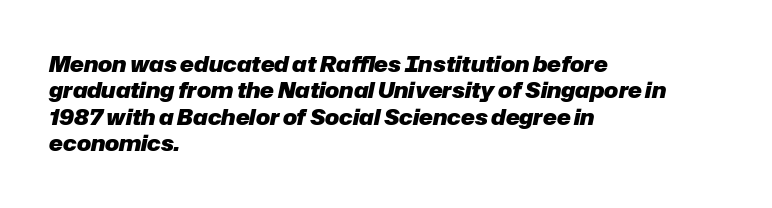
Q: Is the text bold? A: Yes.
Q: Is the text italic (slanted)? A: Yes, it leans right by about 12 degrees.
Q: Is the text underlined? A: No.
Q: How is the paragraph aligned? A: Left-aligned.
Q: Is the spacing between letters normal or unusually wide? A: Normal.
Q: Is the spacing between lines tight, normal or loose? A: Normal.
